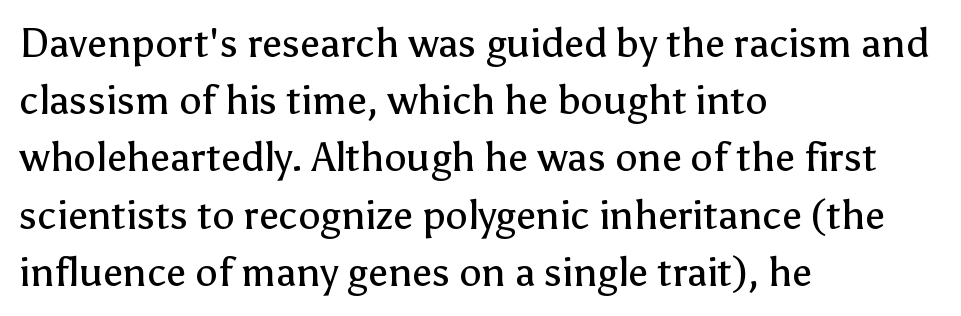
Q: Is the text bold? A: No.
Q: Is the text italic (slanted)? A: No, it is upright.
Q: Is the typeface a serif or a sans-serif typeface? A: Sans-serif.
Q: Is the text underlined? A: No.
Q: How is the paragraph aligned? A: Left-aligned.
Q: Is the spacing between letters normal or unusually wide? A: Normal.
Q: Is the spacing between lines tight, normal or loose? A: Normal.
Q: Width (condensed, normal, or wide)? A: Normal.
Q: Stroke contrast? A: Low.
Q: x-height? A: Medium.
Q: Monospaced? A: No.
